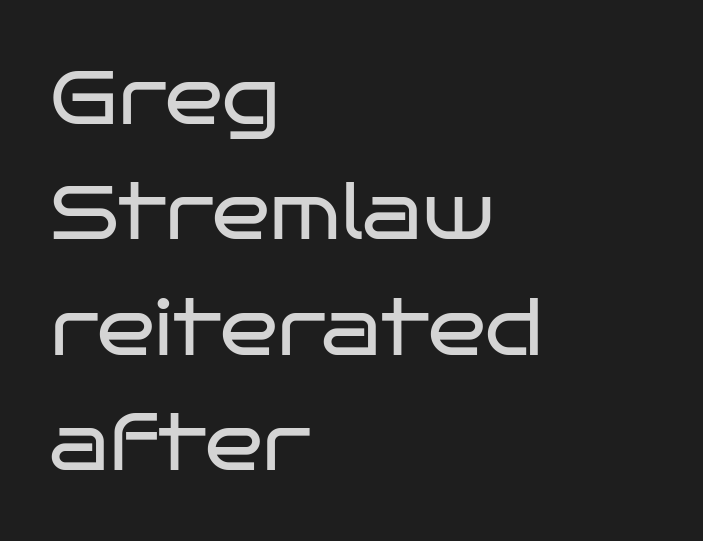
The image shows 77 px regular-weight, wide sans-serif type, upright; set left-aligned, normal line spacing (1.5x), normal letter spacing, not underlined; low stroke contrast and a large x-height.
